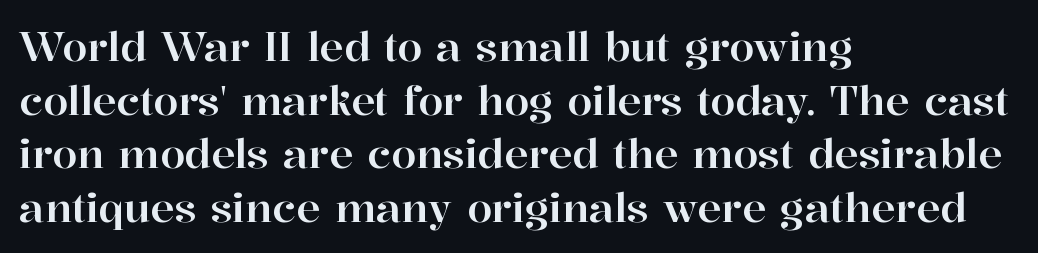
Q: Is the text italic (slanted)? A: No, it is upright.
Q: Is the typeface a serif or a sans-serif typeface? A: Serif.
Q: Is the text underlined? A: No.
Q: How is the paragraph aligned? A: Left-aligned.
Q: Is the spacing between letters normal or unusually wide? A: Normal.
Q: Is the spacing between lines tight, normal or loose? A: Normal.
Q: Width (condensed, normal, or wide)? A: Normal.
Q: Stroke contrast? A: High.
Q: x-height? A: Medium.
Q: Monospaced? A: No.
